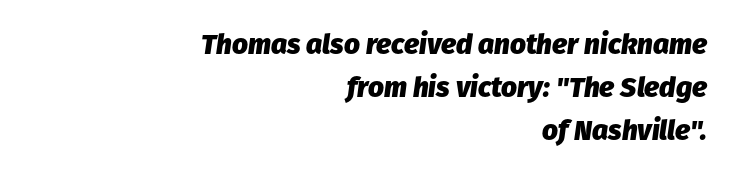
Only glyphs here, with clear space below each row. Does the weight exceed regular? Yes, all the way to bold. The rendering uses a moderate line-height, typical for paragraphs. The passage shown is typed in a proportional face where columns would drift.
